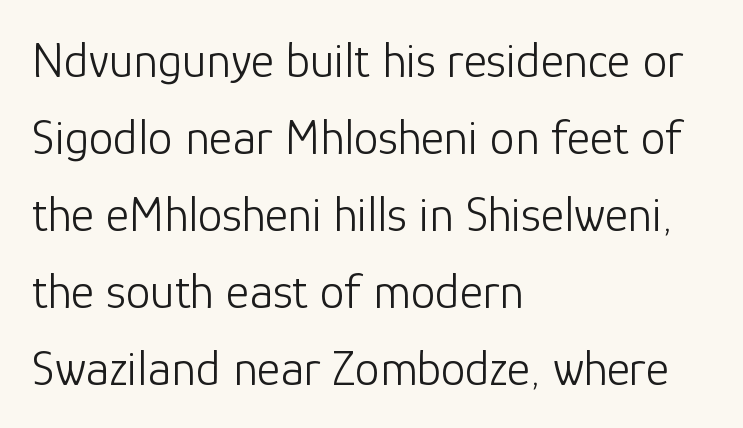
Regarding leading, the lines here are spaced in the standard way. A clean baseline with only descenders dipping below it. Characters remain perfectly vertical along every line. Compared with a typical body face, this is equally light or lighter still. The face used here is rendered with its standard letterfit. The passage shown is typed in a proportional face where columns would drift.
